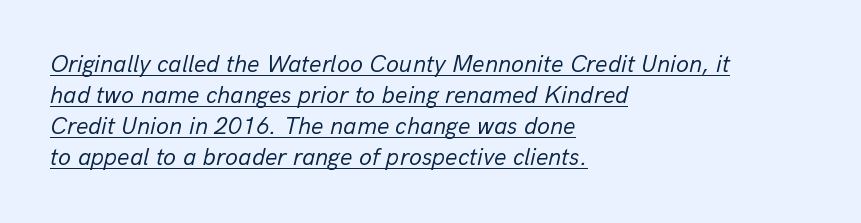
{"italic": "yes", "lean": "right", "slant_degrees": 13, "bold": "no", "underline": "yes", "align": "left", "line_spacing": "normal", "line_spacing_ratio": 1.29, "letter_spacing": "normal", "letter_spacing_em": 0.0, "glyph_px": 24}
